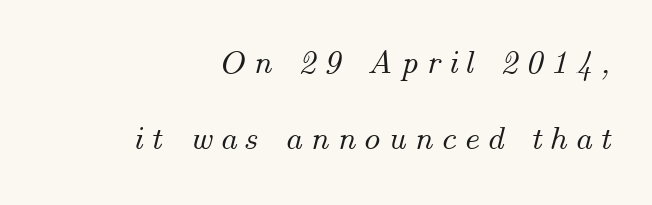
One-word summary of the alignment: right. Varying glyph widths throughout — classic text-font behaviour. A great deal of white space separates one row of letters from the next. There is plenty of visible air inserted between adjacent glyphs. Descenders hang freely into open space. Tall strokes in this sample are angled rather than plumb.
